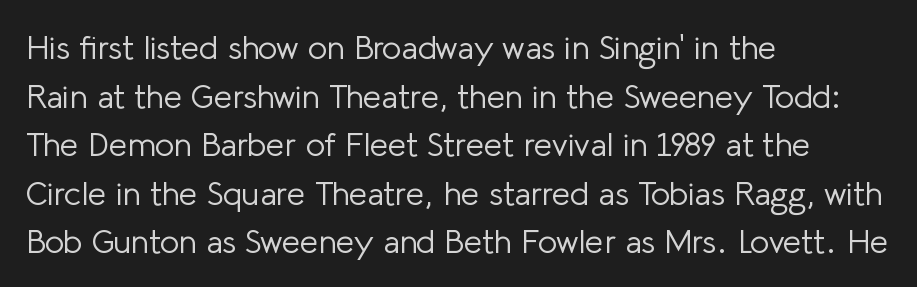
{"serif": "no", "italic": "no", "bold": "no", "weight": "light", "width": "normal", "stroke_contrast": "low", "x_height": "medium", "monospaced": "no", "underline": "no", "align": "left", "line_spacing": "normal", "line_spacing_ratio": 1.47, "letter_spacing": "normal", "letter_spacing_em": 0.0, "glyph_px": 33}
